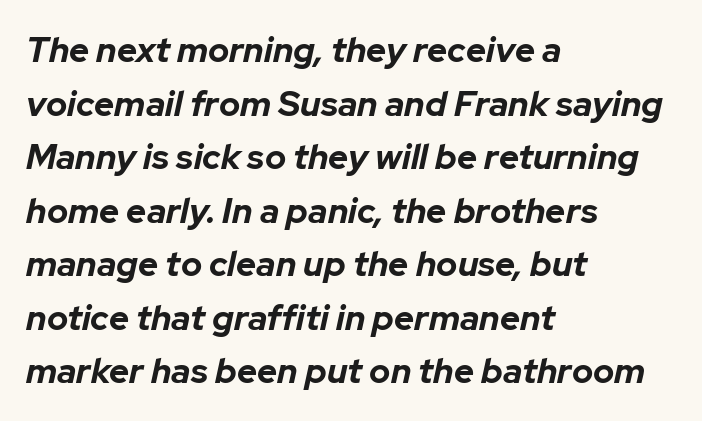
The horizontal fit of the characters is conventional and even. Note the varied advance widths — an 'i' is clearly narrower than an 'm'. The ragged edge is on the right, which tells us the setting is flush left. The specimen reads as italic at a glance.
